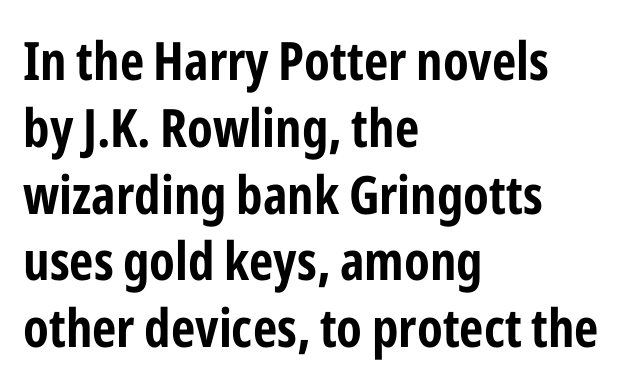
Q: Is the text bold? A: Yes.
Q: Is the text italic (slanted)? A: No, it is upright.
Q: Is the typeface a serif or a sans-serif typeface? A: Sans-serif.
Q: Is the text underlined? A: No.
Q: How is the paragraph aligned? A: Left-aligned.
Q: Is the spacing between letters normal or unusually wide? A: Normal.
Q: Is the spacing between lines tight, normal or loose? A: Normal.
Q: Width (condensed, normal, or wide)? A: Condensed.
Q: Stroke contrast? A: Low.
Q: x-height? A: Medium.
Q: Monospaced? A: No.
